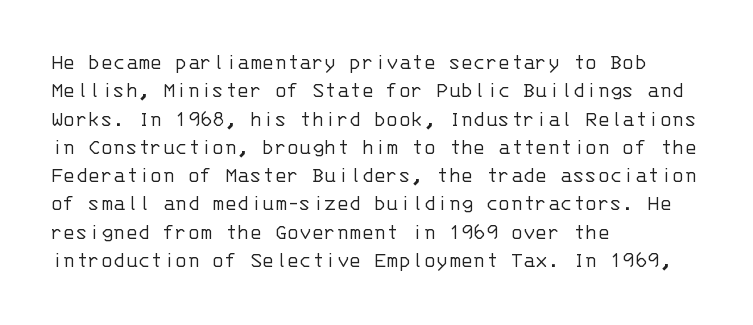
Q: Is the text bold? A: No.
Q: Is the text italic (slanted)? A: No, it is upright.
Q: Is the text underlined? A: No.
Q: How is the paragraph aligned? A: Left-aligned.
Q: Is the spacing between letters normal or unusually wide? A: Normal.
